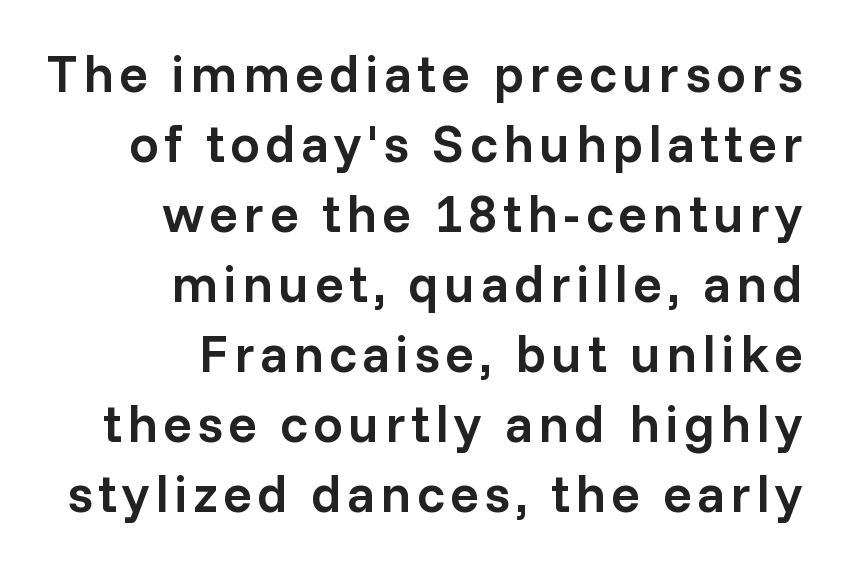
The image shows 53 px semibold sans-serif type, upright; set right-aligned, normal line spacing (1.32x), not underlined; low stroke contrast and a medium x-height.
